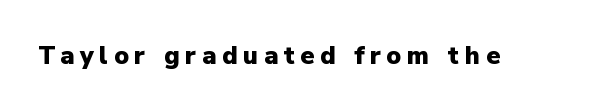
{"italic": "no", "bold": "yes", "underline": "no", "letter_spacing": "wide", "letter_spacing_em": 0.23, "glyph_px": 25}
